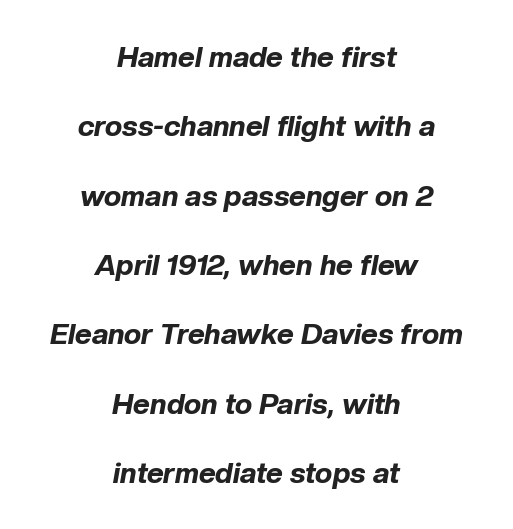
The image shows 29 px bold type, italic (leaning right); set centered, loose line spacing (2.39x), normal letter spacing, not underlined; low stroke contrast and a medium x-height.
